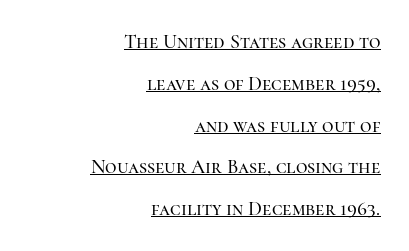
Q: Is the text italic (slanted)? A: No, it is upright.
Q: Is the text underlined? A: Yes.
Q: How is the paragraph aligned? A: Right-aligned.
Q: Is the spacing between letters normal or unusually wide? A: Normal.
Q: Is the spacing between lines tight, normal or loose? A: Loose.
